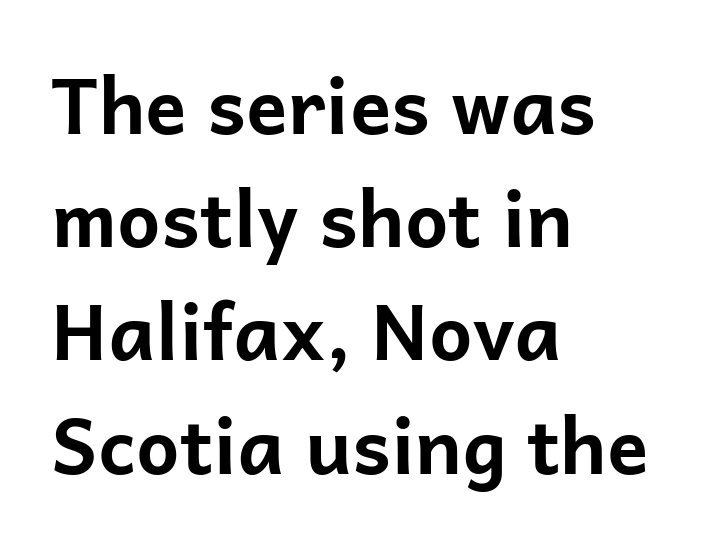
Typesetter's note: full bold, strokes at maximum text heaviness. Short note: letters normally spaced. Think of a printed novel: that variable character pitch is what you see here. Short and long lines alike share a common starting point at left. Whoever set this chose a conventional vertical rhythm.
